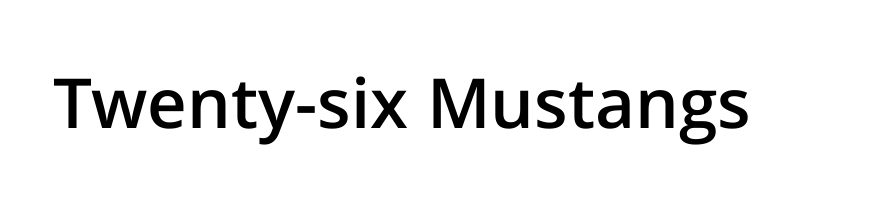
The image shows 69 px semibold sans-serif type, upright; set normal letter spacing, not underlined; low stroke contrast and a medium x-height.
